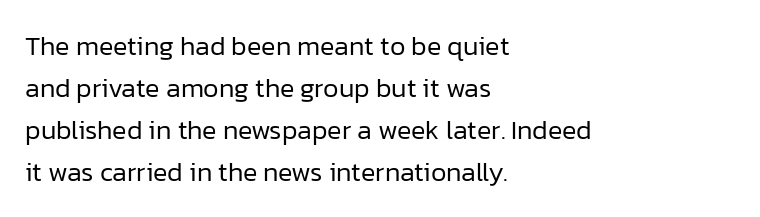
Q: Is the text bold? A: No.
Q: Is the text italic (slanted)? A: No, it is upright.
Q: Is the text underlined? A: No.
Q: How is the paragraph aligned? A: Left-aligned.
Q: Is the spacing between letters normal or unusually wide? A: Normal.
Q: Is the spacing between lines tight, normal or loose? A: Normal.
